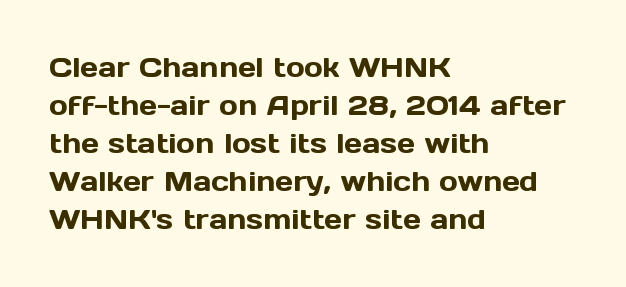
Q: Is the text italic (slanted)? A: No, it is upright.
Q: Is the typeface a serif or a sans-serif typeface? A: Sans-serif.
Q: Is the text underlined? A: No.
Q: How is the paragraph aligned? A: Left-aligned.
Q: Is the spacing between letters normal or unusually wide? A: Normal.
Q: Is the spacing between lines tight, normal or loose? A: Normal.
Q: Width (condensed, normal, or wide)? A: Normal.
Q: x-height? A: Medium.
Q: Monospaced? A: No.
